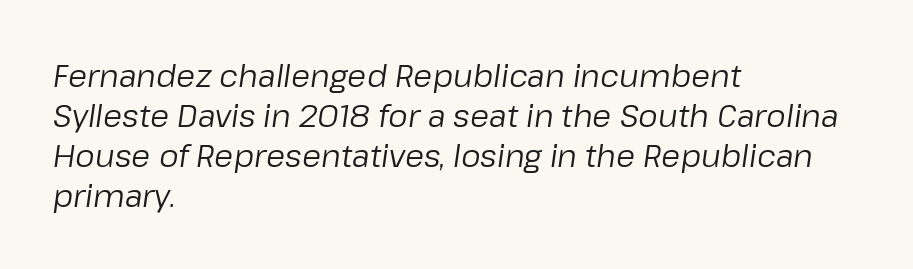
Q: Is the text bold? A: No.
Q: Is the text italic (slanted)? A: Yes, it leans right by about 8 degrees.
Q: Is the text underlined? A: No.
Q: How is the paragraph aligned? A: Left-aligned.
Q: Is the spacing between letters normal or unusually wide? A: Normal.
Q: Is the spacing between lines tight, normal or loose? A: Normal.
Q: Width (condensed, normal, or wide)? A: Normal.
Q: Stroke contrast? A: Low.
Q: x-height? A: Medium.
Q: Monospaced? A: No.
